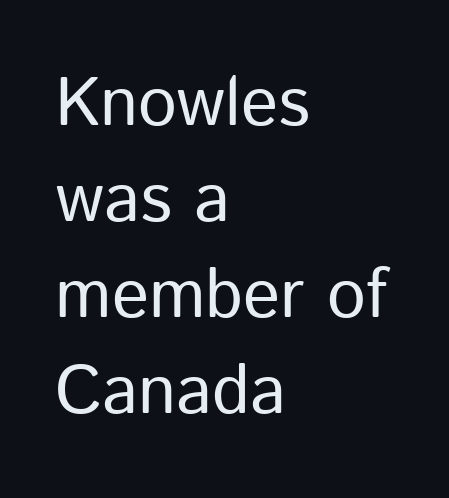
Q: Is the text bold? A: No.
Q: Is the text italic (slanted)? A: No, it is upright.
Q: Is the typeface a serif or a sans-serif typeface? A: Sans-serif.
Q: Is the text underlined? A: No.
Q: How is the paragraph aligned? A: Left-aligned.
Q: Is the spacing between letters normal or unusually wide? A: Normal.
Q: Is the spacing between lines tight, normal or loose? A: Normal.
Q: Width (condensed, normal, or wide)? A: Normal.
Q: Stroke contrast? A: Low.
Q: x-height? A: Medium.
Q: Monospaced? A: No.
